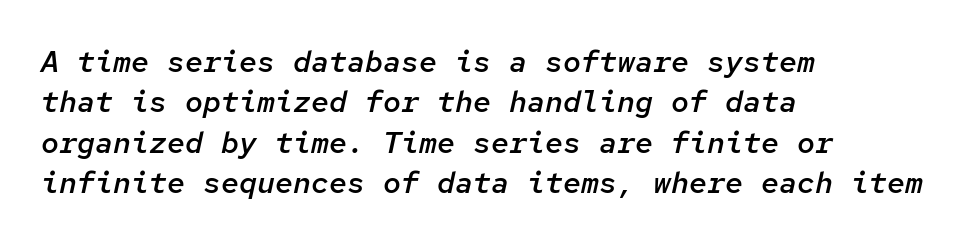
The image shows 30 px semibold type, italic (leaning right), monospaced; set left-aligned, normal line spacing (1.35x), normal letter spacing, not underlined; low stroke contrast and a medium x-height.
